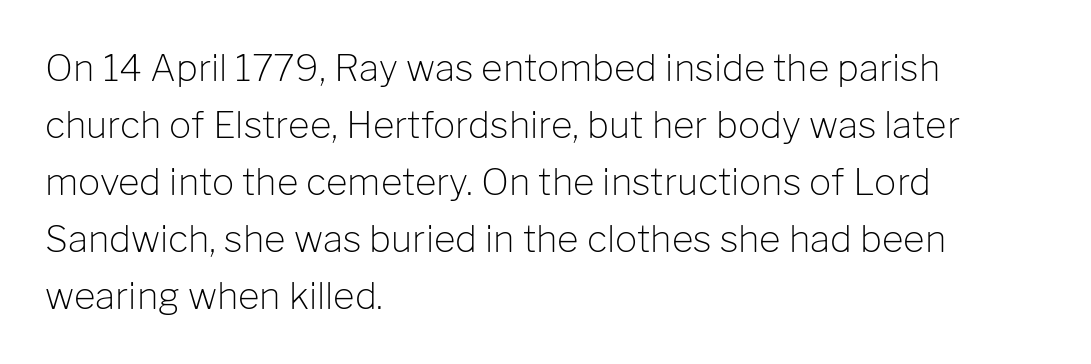
{"serif": "no", "italic": "no", "bold": "no", "weight": "light", "width": "normal", "stroke_contrast": "low", "x_height": "medium", "monospaced": "no", "underline": "no", "align": "left", "line_spacing": "normal", "line_spacing_ratio": 1.54, "letter_spacing": "normal", "letter_spacing_em": 0.0, "glyph_px": 37}
